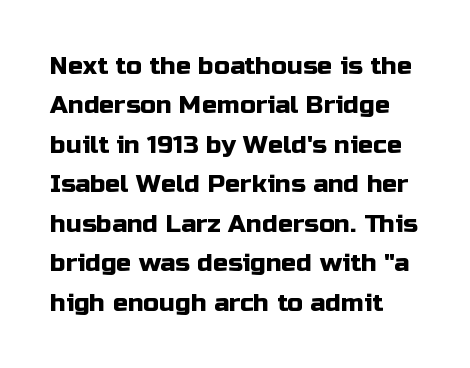
The image shows 25 px text type, upright; set normal line spacing (1.58x), normal letter spacing, not underlined.
